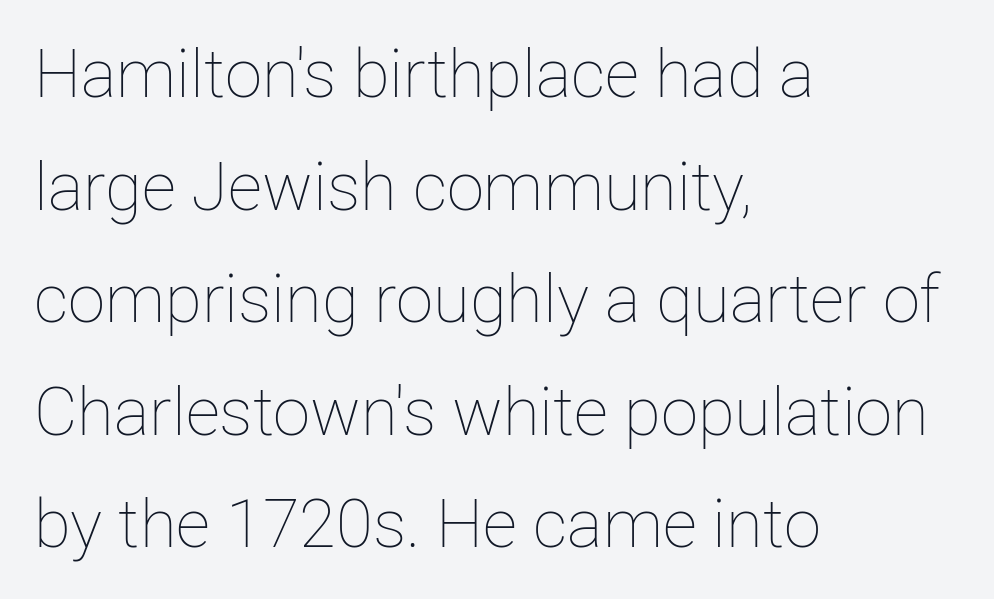
Rule under the text: the space is simply empty. Which margin do the lines hug? The left one — the right edge is uneven. Does extra space separate the letters? No, they use regular spacing. Think of a printed novel: that variable character pitch is what you see here.
